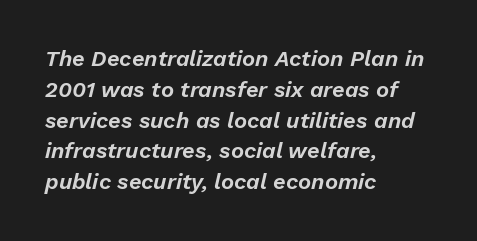
Q: Is the text italic (slanted)? A: Yes, it leans right by about 13 degrees.
Q: Is the text underlined? A: No.
Q: How is the paragraph aligned? A: Left-aligned.
Q: Is the spacing between letters normal or unusually wide? A: Normal.
Q: Is the spacing between lines tight, normal or loose? A: Normal.
